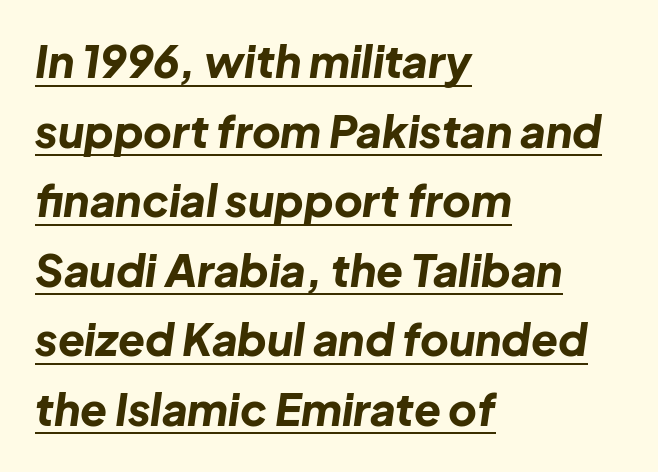
Q: Is the text bold? A: Yes.
Q: Is the text italic (slanted)? A: Yes, it leans right by about 8 degrees.
Q: Is the text underlined? A: Yes.
Q: How is the paragraph aligned? A: Left-aligned.
Q: Is the spacing between letters normal or unusually wide? A: Normal.
Q: Is the spacing between lines tight, normal or loose? A: Normal.
Q: Width (condensed, normal, or wide)? A: Normal.
Q: Stroke contrast? A: Low.
Q: x-height? A: Medium.
Q: Monospaced? A: No.
